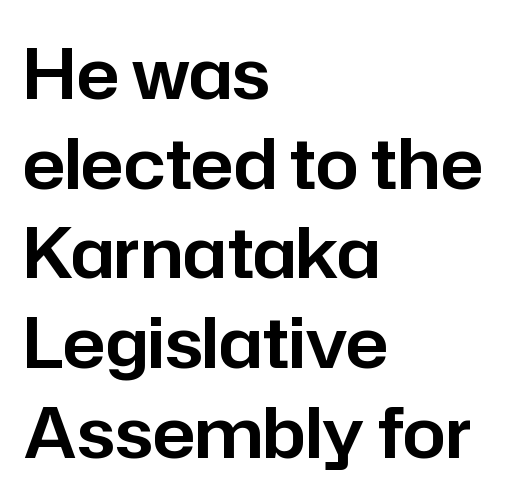
The image shows 69 px sans-serif type, upright; set left-aligned, normal line spacing (1.3x), normal letter spacing, not underlined; low stroke contrast and a medium x-height.
